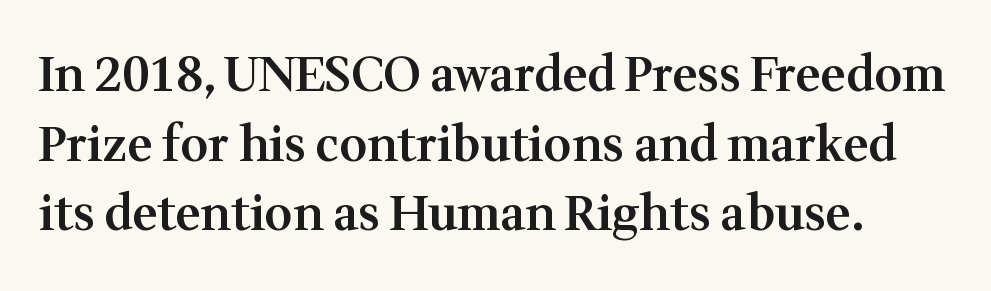
A bare baseline throughout the passage. Between one letter and the next there's only the usual sliver of space. Proportional: the letters do not fall into vertical columns. Evenly set lines give the paragraph a standard silhouette.
